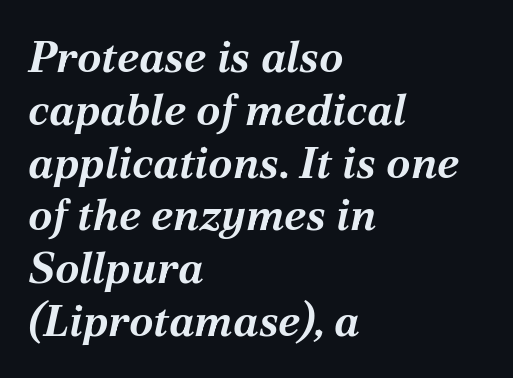
The image shows 44 px bold type, italic (leaning right); set left-aligned, line spacing 1.2x, normal letter spacing, not underlined; medium stroke contrast and a medium x-height.
